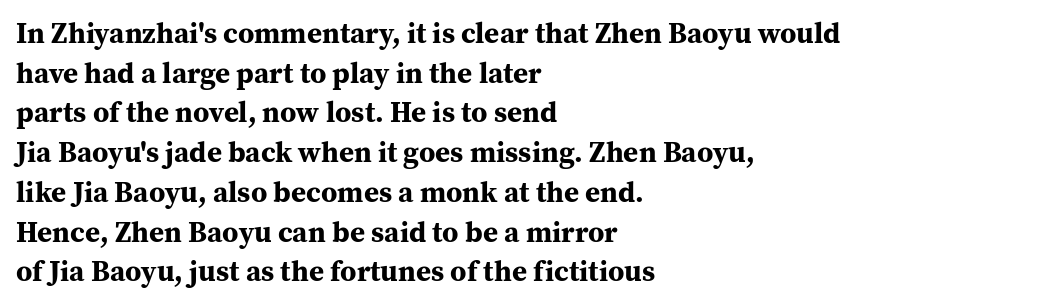
The image shows 29 px bold serif type, upright; set left-aligned, normal line spacing (1.37x), normal letter spacing, not underlined; medium stroke contrast and a medium x-height.
